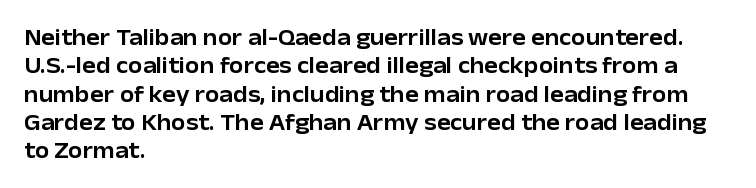
One-word summary of the alignment: left. These lines keep a tight, regular rhythm from letter to letter. Letters rest on an invisible, unmarked baseline. In terms of posture, this sample is upright.
